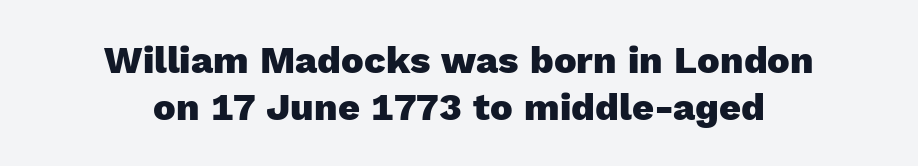
The image shows 38 px heavy sans-serif type, upright; set centered, normal line spacing (1.25x), normal letter spacing, not underlined; a medium x-height.
